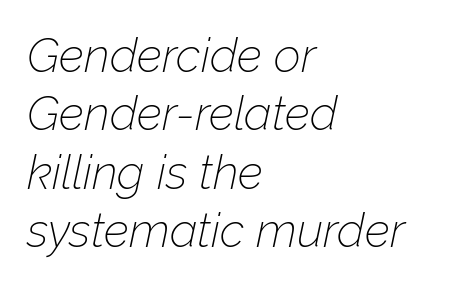
The image shows 47 px thin type, italic (leaning right); set left-aligned, line spacing 1.24x, normal letter spacing, not underlined; low stroke contrast and a medium x-height.
